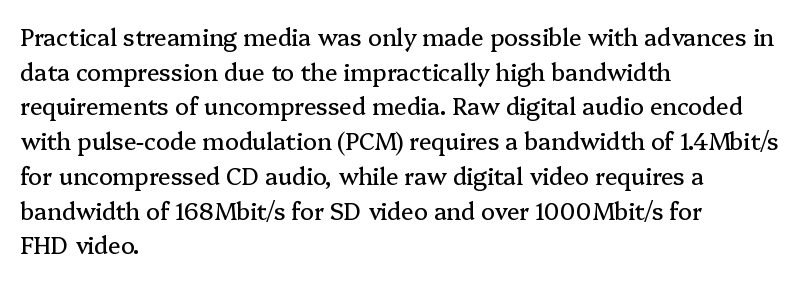
The image shows 23 px text type, upright; set left-aligned, normal line spacing (1.51x), normal letter spacing, not underlined.
